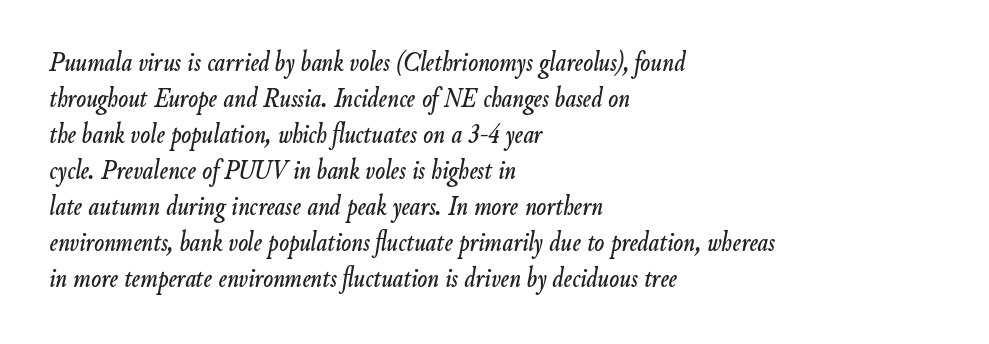
Q: Is the text italic (slanted)? A: Yes, it leans right by about 9 degrees.
Q: Is the text underlined? A: No.
Q: How is the paragraph aligned? A: Left-aligned.
Q: Is the spacing between letters normal or unusually wide? A: Normal.
Q: Width (condensed, normal, or wide)? A: Condensed.
Q: Stroke contrast? A: Low.
Q: x-height? A: Small.
Q: Monospaced? A: No.
